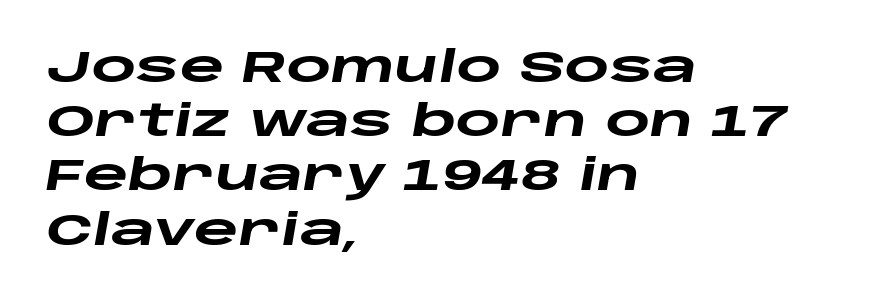
The image shows 43 px heavy, wide type, italic (leaning right); set left-aligned, normal line spacing (1.26x), normal letter spacing, not underlined; low stroke contrast and a large x-height.
